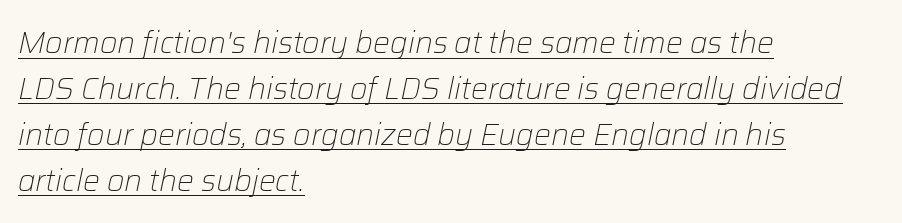
The image shows 30 px light type, italic (leaning right); set left-aligned, normal line spacing (1.53x), normal letter spacing, underlined; low stroke contrast and a medium x-height.
